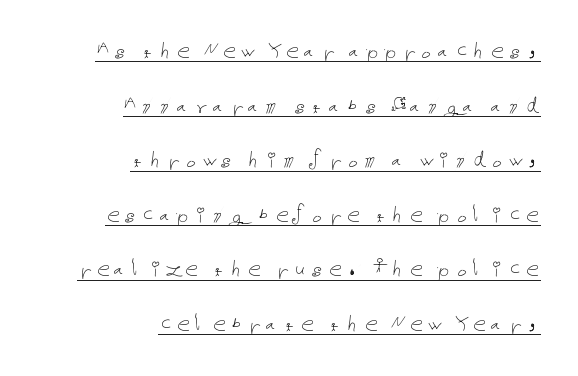
Q: Is the text bold? A: No.
Q: Is the text italic (slanted)? A: No, it is upright.
Q: Is the text underlined? A: Yes.
Q: How is the paragraph aligned? A: Right-aligned.
Q: Is the spacing between lines tight, normal or loose? A: Loose.
